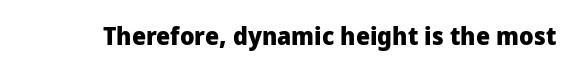
Q: Is the text bold? A: Yes.
Q: Is the text italic (slanted)? A: No, it is upright.
Q: Is the text underlined? A: No.
Q: Is the spacing between letters normal or unusually wide? A: Normal.
